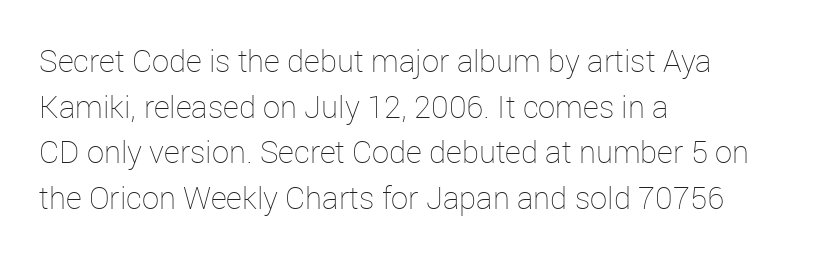
Q: Is the text bold? A: No.
Q: Is the text italic (slanted)? A: No, it is upright.
Q: Is the text underlined? A: No.
Q: How is the paragraph aligned? A: Left-aligned.
Q: Is the spacing between letters normal or unusually wide? A: Normal.
Q: Is the spacing between lines tight, normal or loose? A: Normal.
Q: Width (condensed, normal, or wide)? A: Normal.
Q: Stroke contrast? A: Low.
Q: x-height? A: Medium.
Q: Monospaced? A: No.
